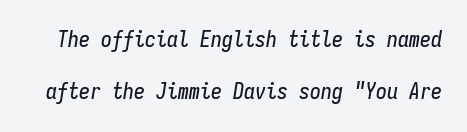
{"italic": "yes", "lean": "right", "slant_degrees": 9, "underline": "no", "line_spacing": "loose", "line_spacing_ratio": 2.37, "letter_spacing": "normal", "letter_spacing_em": 0.0, "glyph_px": 22}
